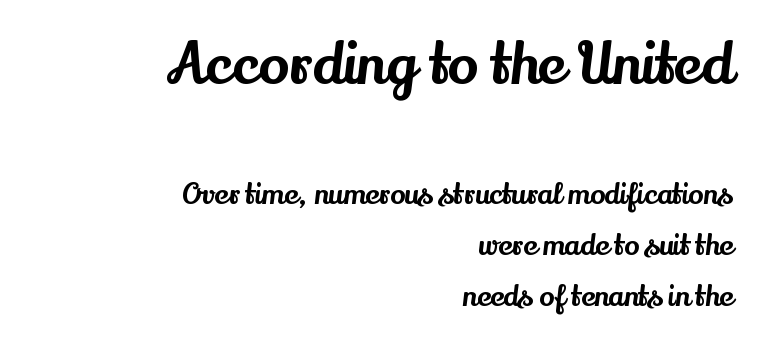
Q: Is the text italic (slanted)? A: Yes.
Q: Is the typeface a serif or a sans-serif typeface? A: Serif.
Q: Is the text underlined? A: No.
Q: How is the paragraph aligned? A: Right-aligned.
Q: Is the spacing between letters normal or unusually wide? A: Normal.
Q: Which block of text is set in a larger size, the first (top) or the second (bottom)? A: The first (top) one.
Q: Width (condensed, normal, or wide)? A: Normal.
Q: Stroke contrast? A: Medium.
Q: x-height? A: Small.
Q: Monospaced? A: No.
